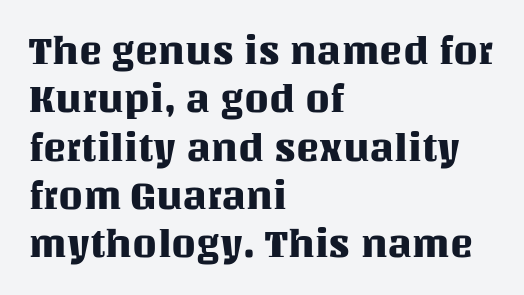
Q: Is the text italic (slanted)? A: No, it is upright.
Q: Is the text underlined? A: No.
Q: How is the paragraph aligned? A: Left-aligned.
Q: Is the spacing between letters normal or unusually wide? A: Normal.
Q: Width (condensed, normal, or wide)? A: Normal.
Q: Stroke contrast? A: Medium.
Q: x-height? A: Large.
Q: Monospaced? A: No.
